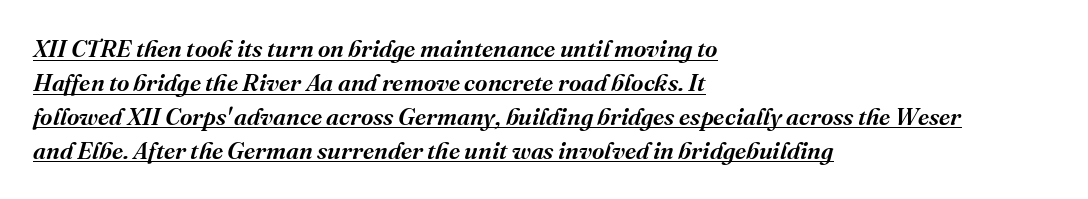
Q: Is the text bold? A: Semi-bold.
Q: Is the text italic (slanted)? A: Yes, it leans right by about 16 degrees.
Q: Is the text underlined? A: Yes.
Q: How is the paragraph aligned? A: Left-aligned.
Q: Is the spacing between letters normal or unusually wide? A: Normal.
Q: Is the spacing between lines tight, normal or loose? A: Normal.
